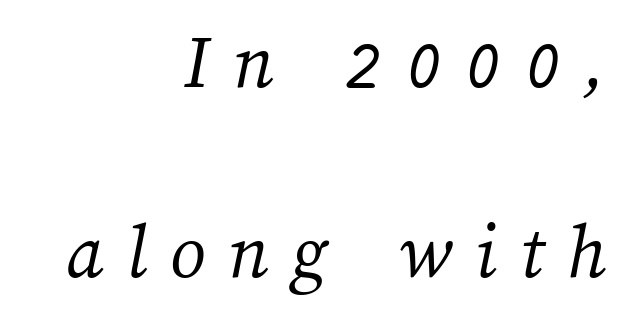
Q: Is the text bold? A: No.
Q: Is the text underlined? A: No.
Q: How is the paragraph aligned? A: Right-aligned.
Q: Is the spacing between letters normal or unusually wide? A: Unusually wide.
Q: Is the spacing between lines tight, normal or loose? A: Loose.
Q: Width (condensed, normal, or wide)? A: Normal.
Q: Stroke contrast? A: Medium.
Q: x-height? A: Medium.
Q: Monospaced? A: No.
